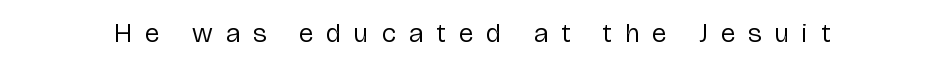
{"italic": "no", "bold": "no", "underline": "no", "letter_spacing": "wide", "letter_spacing_em": 0.49, "glyph_px": 27}
